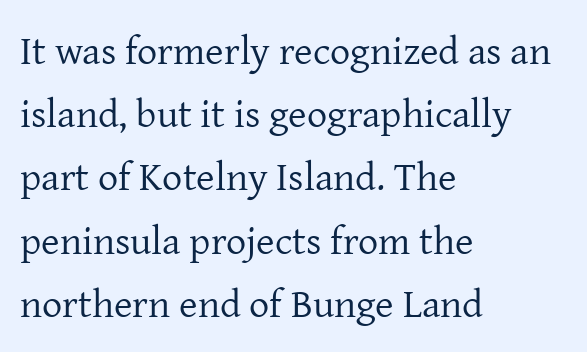
Q: Is the text bold? A: No.
Q: Is the text italic (slanted)? A: No, it is upright.
Q: Is the typeface a serif or a sans-serif typeface? A: Serif.
Q: Is the text underlined? A: No.
Q: How is the paragraph aligned? A: Left-aligned.
Q: Is the spacing between letters normal or unusually wide? A: Normal.
Q: Is the spacing between lines tight, normal or loose? A: Normal.
Q: Width (condensed, normal, or wide)? A: Normal.
Q: Stroke contrast? A: Low.
Q: x-height? A: Medium.
Q: Monospaced? A: No.
